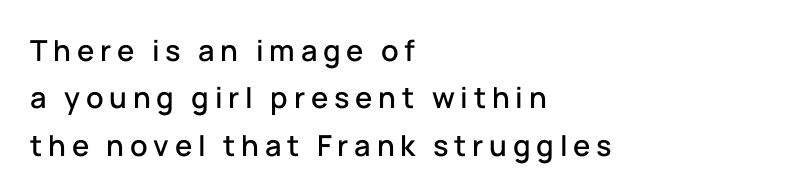
Q: Is the text italic (slanted)? A: No, it is upright.
Q: Is the typeface a serif or a sans-serif typeface? A: Sans-serif.
Q: Is the text underlined? A: No.
Q: How is the paragraph aligned? A: Left-aligned.
Q: Is the spacing between letters normal or unusually wide? A: Unusually wide.
Q: Is the spacing between lines tight, normal or loose? A: Normal.
Q: Width (condensed, normal, or wide)? A: Normal.
Q: Stroke contrast? A: Low.
Q: x-height? A: Medium.
Q: Monospaced? A: No.
